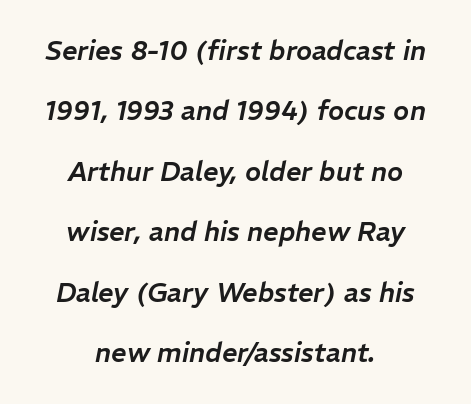
Honestly, the letter spacing is just normal — you wouldn't notice it. Slant detected: the letters are inclined. Unmarked baselines from the first word to the last. Leading is clearly above the norm, producing a sparse column. The compositor balanced each line on the midline.
